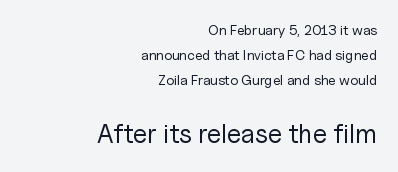
Q: Is the text bold? A: No.
Q: Is the text italic (slanted)? A: No, it is upright.
Q: Is the text underlined? A: No.
Q: How is the paragraph aligned? A: Right-aligned.
Q: Is the spacing between letters normal or unusually wide? A: Normal.
Q: Which block of text is set in a larger size, the first (top) or the second (bottom)? A: The second (bottom) one.
